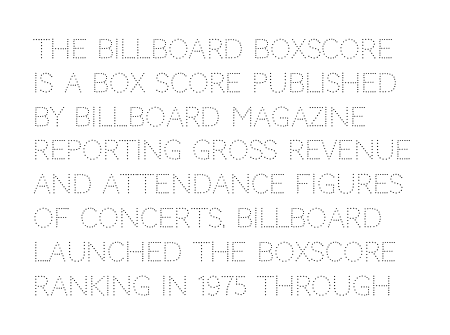
{"italic": "no", "bold": "no", "underline": "no", "align": "left", "line_spacing": "normal", "line_spacing_ratio": 1.3, "letter_spacing": "normal", "letter_spacing_em": 0.0, "glyph_px": 26}
